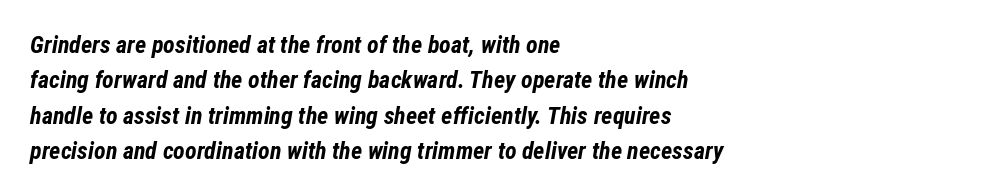
The image shows 24 px bold type, italic (leaning right); set left-aligned, normal line spacing (1.47x), normal letter spacing, not underlined.
